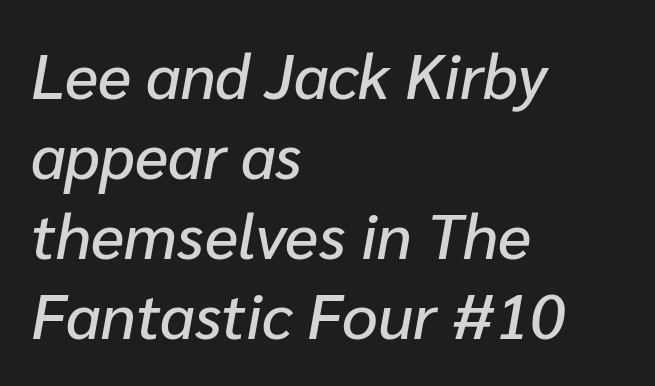
Q: Is the text italic (slanted)? A: Yes, it leans right by about 10 degrees.
Q: Is the text underlined? A: No.
Q: How is the paragraph aligned? A: Left-aligned.
Q: Is the spacing between letters normal or unusually wide? A: Normal.
Q: Is the spacing between lines tight, normal or loose? A: Normal.
Q: Width (condensed, normal, or wide)? A: Normal.
Q: Stroke contrast? A: Low.
Q: x-height? A: Medium.
Q: Monospaced? A: No.
